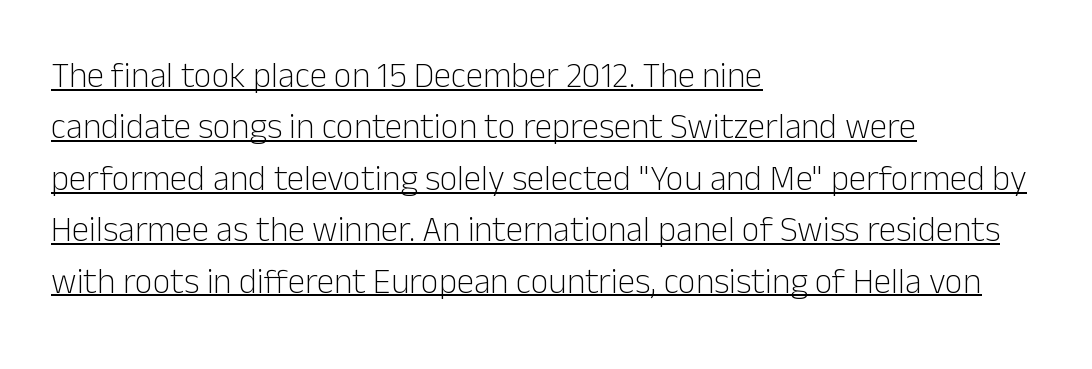
{"serif": "no", "italic": "no", "bold": "no", "weight": "light", "width": "normal", "stroke_contrast": "low", "x_height": "medium", "monospaced": "no", "underline": "yes", "align": "left", "line_spacing": "normal", "line_spacing_ratio": 1.47, "letter_spacing": "normal", "letter_spacing_em": 0.0, "glyph_px": 35}
